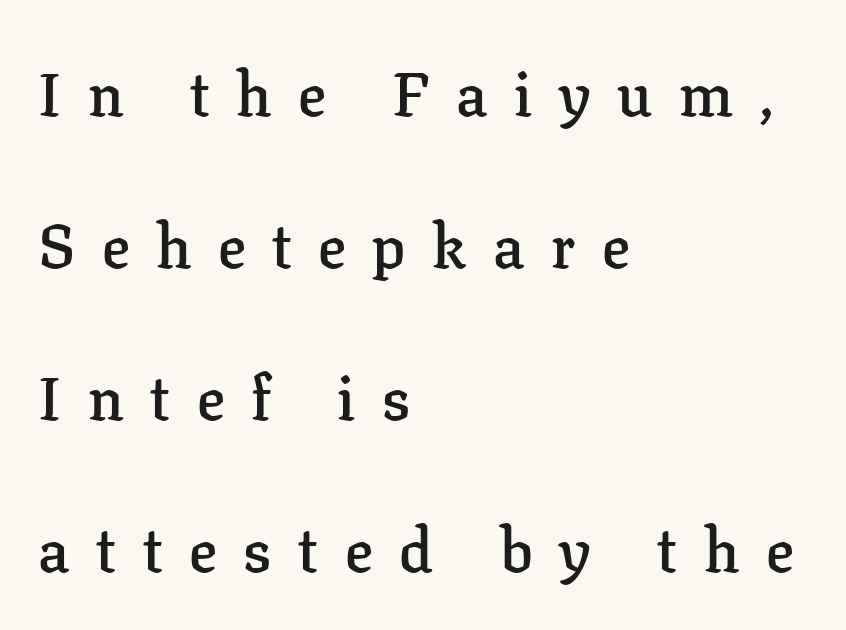
The image shows 62 px semibold serif type, upright; set left-aligned, loose line spacing (2.45x), unusually wide letter spacing (+0.43 em), not underlined; low stroke contrast and a medium x-height.
